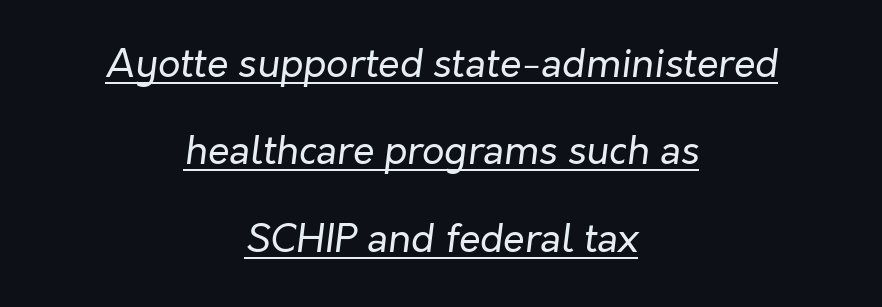
Notice how a bar underscores the lettering throughout. Students, observe: this is what heavily led, spacious text looks like. No chunkiness to these letters — they're not bold. Yep, that's italic — everything's leaning.
